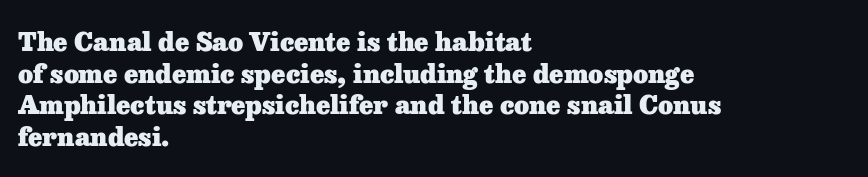
The image shows 26 px bold type, upright; set left-aligned, line spacing 1.22x, normal letter spacing, not underlined.
